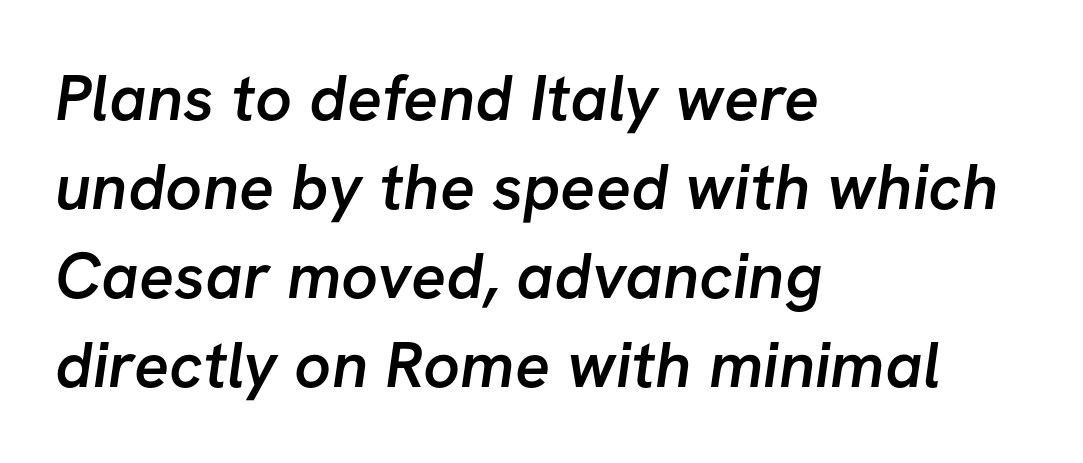
Successive baselines arrive at the customary interval. The passage shown is semibold, sitting just below true bold. Leftover space on each line is placed entirely after the last word. Here the designer chose a conventional face with non-uniform glyph widths. The string is rendered with underlining switched off.
